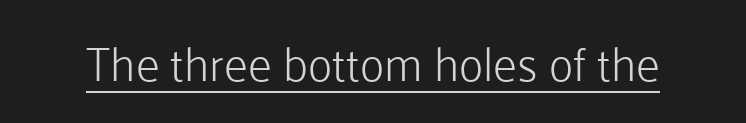
Q: Is the text bold? A: No.
Q: Is the text italic (slanted)? A: No, it is upright.
Q: Is the typeface a serif or a sans-serif typeface? A: Sans-serif.
Q: Is the text underlined? A: Yes.
Q: Is the spacing between letters normal or unusually wide? A: Normal.
Q: Width (condensed, normal, or wide)? A: Normal.
Q: Stroke contrast? A: Low.
Q: x-height? A: Medium.
Q: Monospaced? A: No.
